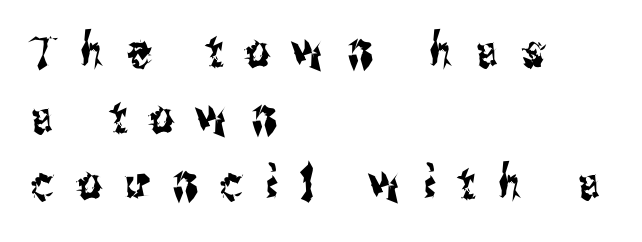
The image shows 47 px condensed sans-serif type, upright; set left-aligned, normal line spacing (1.4x), unusually wide letter spacing (+0.49 em), not underlined; medium stroke contrast and a medium x-height.
